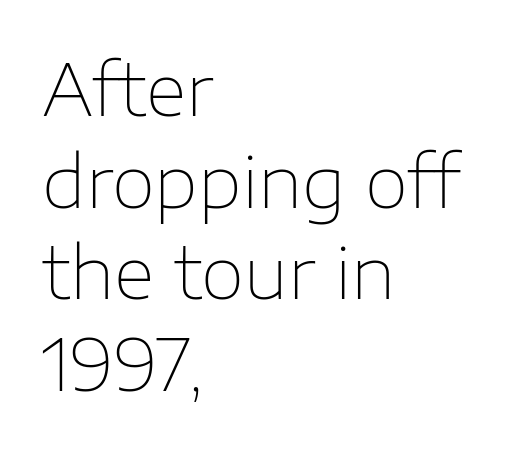
Ink coverage per letter is moderate at most. Leading: standard. Only glyphs here, with clear space below each row. Caption: standard tracking, unaltered. When letters stand straight like this, we call the style roman or upright.
